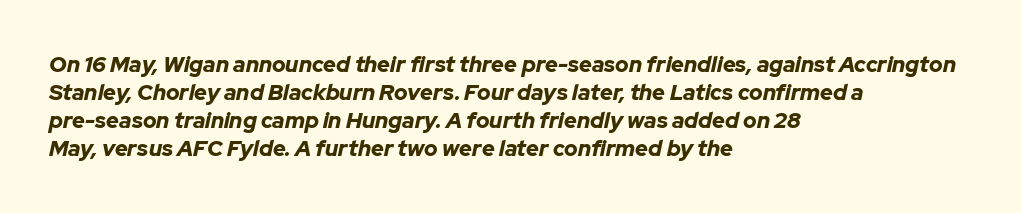
The image shows 22 px bold type, italic (leaning right); set left-aligned, normal line spacing (1.28x), normal letter spacing, not underlined.
